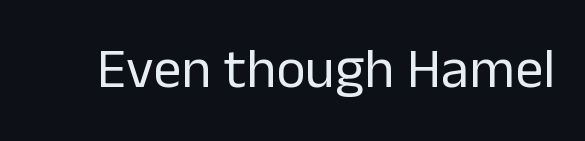
Check where the strokes stop: nothing finishes them off — pure sans. The rendering keeps characters at their native spacing. Lines of text with bare space underneath. No extra ink here — the face is not bold. You could not count columns in this text — the font is proportionally spaced. The axis of the letterforms is exactly vertical.
